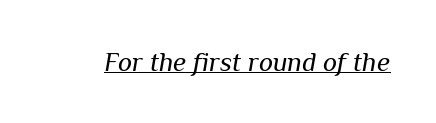
Q: Is the text bold? A: No.
Q: Is the text italic (slanted)? A: Yes, it leans right by about 10 degrees.
Q: Is the text underlined? A: Yes.
Q: Is the spacing between letters normal or unusually wide? A: Normal.
